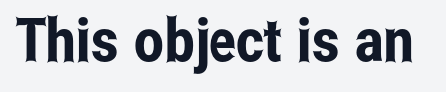
{"serif": "no", "italic": "no", "width": "condensed", "stroke_contrast": "low", "x_height": "medium", "monospaced": "no", "underline": "no", "letter_spacing": "normal", "letter_spacing_em": 0.0, "glyph_px": 60}
